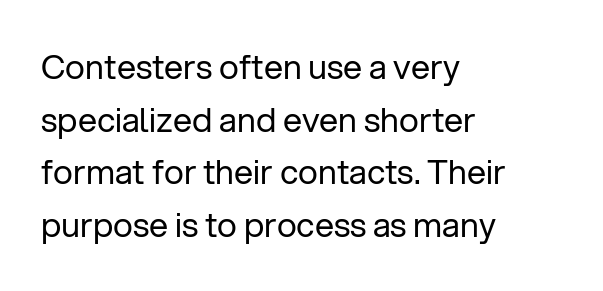
The image shows 34 px regular-weight sans-serif type, upright; set left-aligned, normal line spacing (1.55x), normal letter spacing, not underlined; low stroke contrast and a medium x-height.
